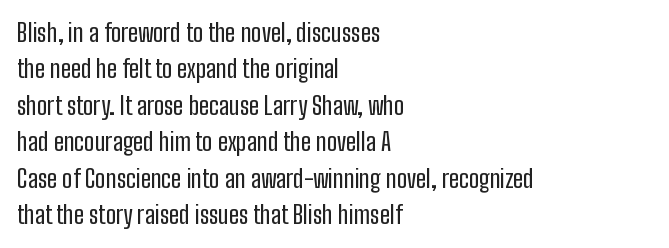
Q: Is the text italic (slanted)? A: No, it is upright.
Q: Is the text underlined? A: No.
Q: How is the paragraph aligned? A: Left-aligned.
Q: Is the spacing between letters normal or unusually wide? A: Normal.
Q: Is the spacing between lines tight, normal or loose? A: Normal.
